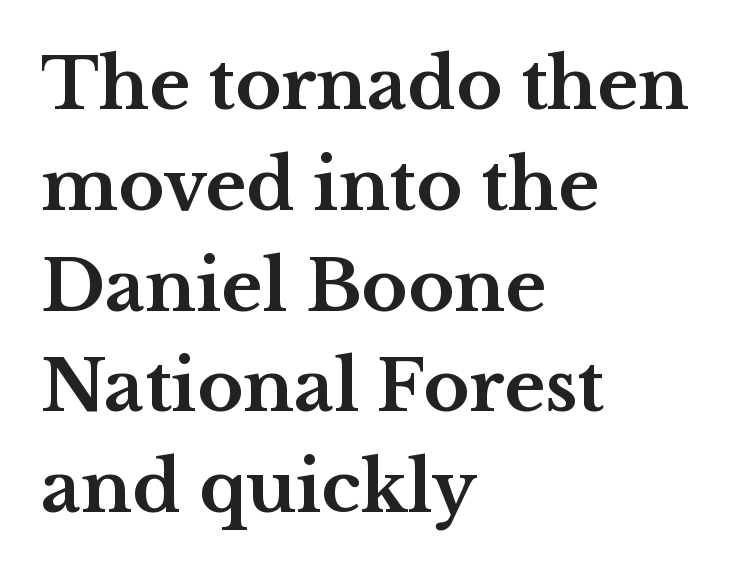
Q: Is the text bold? A: Yes.
Q: Is the text italic (slanted)? A: No, it is upright.
Q: Is the typeface a serif or a sans-serif typeface? A: Serif.
Q: Is the text underlined? A: No.
Q: How is the paragraph aligned? A: Left-aligned.
Q: Is the spacing between letters normal or unusually wide? A: Normal.
Q: Is the spacing between lines tight, normal or loose? A: Normal.
Q: Width (condensed, normal, or wide)? A: Wide.
Q: Stroke contrast? A: Medium.
Q: x-height? A: Medium.
Q: Monospaced? A: No.
